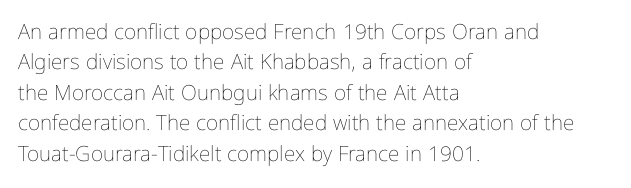
Letter spacing: default. Ink coverage per letter is moderate at most. The rag falls on the right side of this text block. Descenders are the only things crossing below the line. This block has exactly the height ordinary leading produces. This is the regular roman posture of the typeface.
